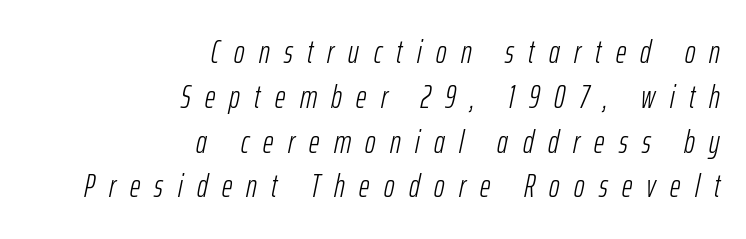
Q: Is the text bold? A: No.
Q: Is the text italic (slanted)? A: Yes, it leans right by about 12 degrees.
Q: Is the text underlined? A: No.
Q: How is the paragraph aligned? A: Right-aligned.
Q: Is the spacing between letters normal or unusually wide? A: Unusually wide.
Q: Is the spacing between lines tight, normal or loose? A: Normal.
Q: Width (condensed, normal, or wide)? A: Condensed.
Q: Stroke contrast? A: Low.
Q: x-height? A: Medium.
Q: Monospaced? A: No.
